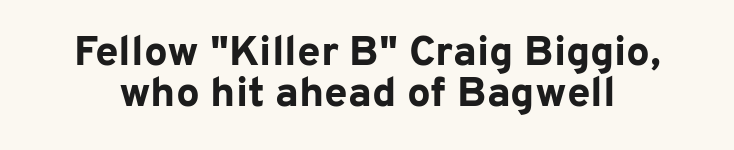
The image shows 42 px bold sans-serif type, upright; set tight line spacing (0.97x), normal letter spacing, not underlined; low stroke contrast and a medium x-height.
